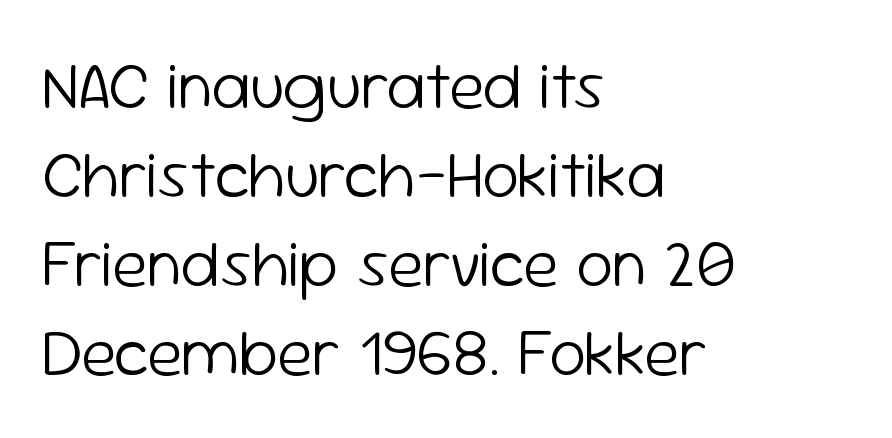
The image shows 66 px light sans-serif type, upright; set left-aligned, normal line spacing (1.35x), normal letter spacing, not underlined; low stroke contrast and a medium x-height.
